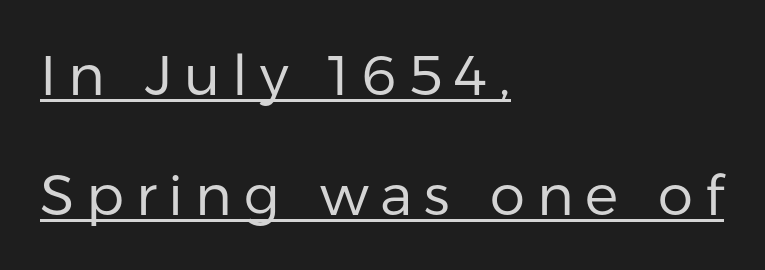
{"serif": "no", "italic": "no", "bold": "no", "weight": "regular", "width": "normal", "stroke_contrast": "low", "x_height": "medium", "monospaced": "no", "underline": "yes", "align": "left", "line_spacing": "loose", "line_spacing_ratio": 2.14, "letter_spacing": "wide", "letter_spacing_em": 0.21, "glyph_px": 56}
